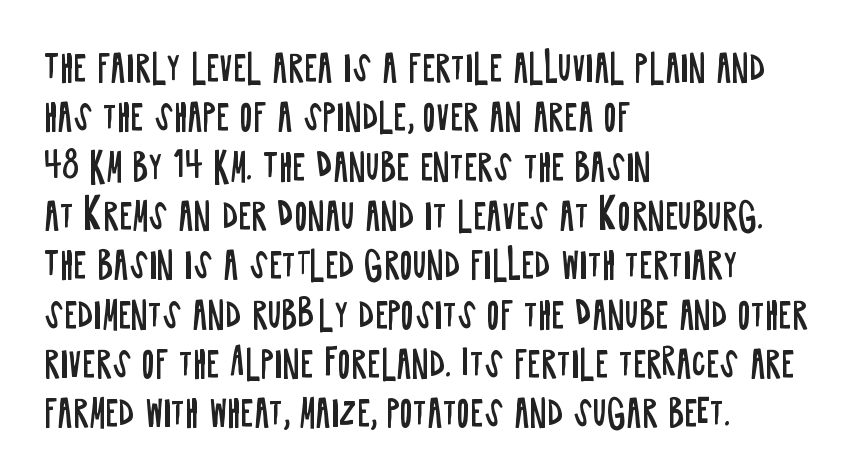
Weight: in the light-to-regular range. The space beneath each line is pristine and unruled. Whoever set this chose a conventional vertical rhythm. The letters stand upright; this is a roman face. Layout note: lines flush left.
